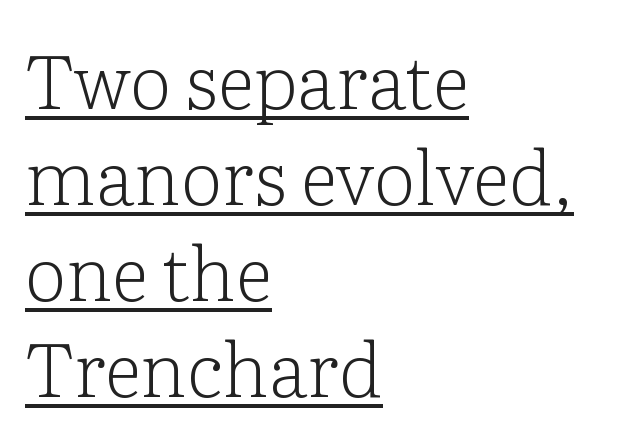
The image shows 75 px light serif type, upright; set left-aligned, normal line spacing (1.28x), normal letter spacing, underlined; low stroke contrast and a medium x-height.
